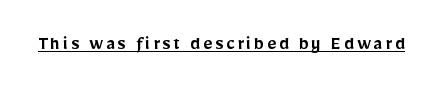
Compared with an ordinary text face, these strokes are moderately heavier — a semibold. Quick note: underline on. Quick note: not italic, upright.
